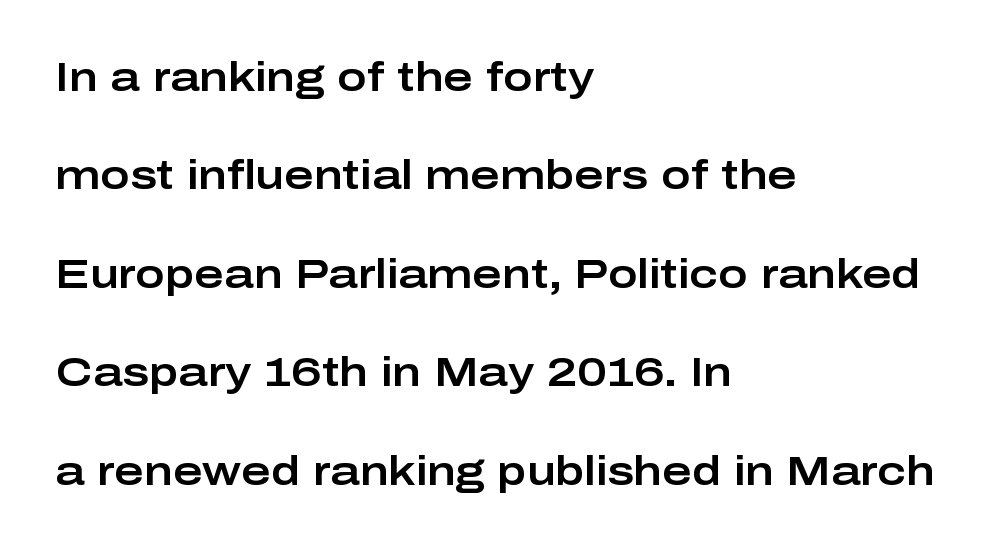
The image shows 40 px wide sans-serif type, upright; set left-aligned, loose line spacing (2.46x), normal letter spacing, not underlined; low stroke contrast and a medium x-height.
